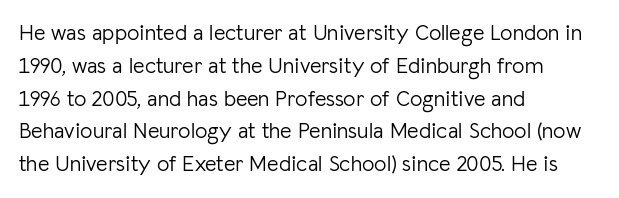
{"italic": "no", "bold": "no", "underline": "no", "align": "left", "line_spacing": "normal", "line_spacing_ratio": 1.49, "letter_spacing": "normal", "letter_spacing_em": 0.0, "glyph_px": 22}
